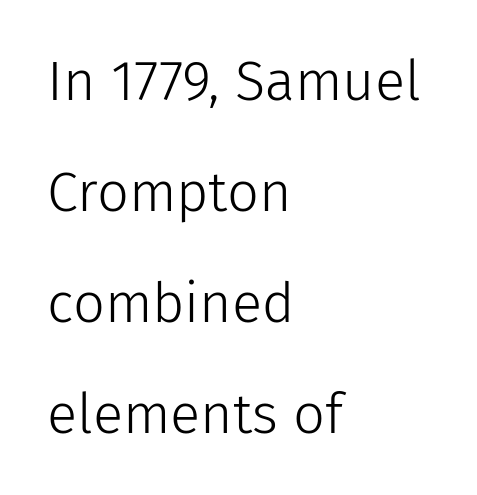
Does the leading feel generous? Absolutely, it's lavish. The type family on display is of the sans-serif kind. Each word holds together tightly as a unit, with standard inter-letter gaps. The font's upright variant was chosen for this text. Just letters on the line, the space beneath them empty.
